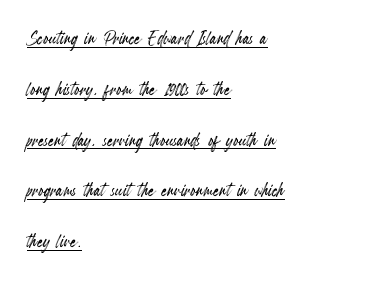
The image shows 23 px text type; set left-aligned, loose line spacing (2.21x), normal letter spacing, underlined.
